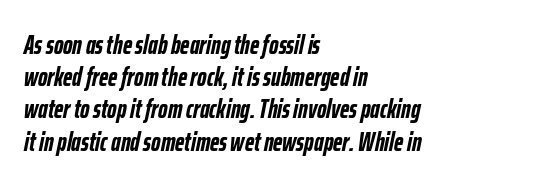
Does the weight exceed regular? Yes, all the way to bold. Underlining? Definitely not there. Left-aligned paragraph, ragged on the right. Does extra space separate the letters? No, they use regular spacing. An italicized treatment has been applied to the whole sample.
